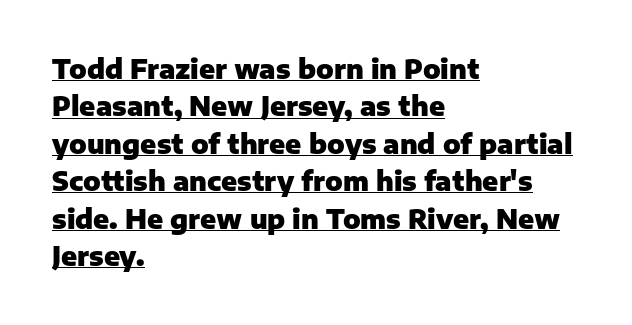
{"italic": "no", "bold": "yes", "underline": "yes", "align": "left", "line_spacing": "normal", "line_spacing_ratio": 1.44, "letter_spacing": "normal", "letter_spacing_em": 0.0, "glyph_px": 26}
